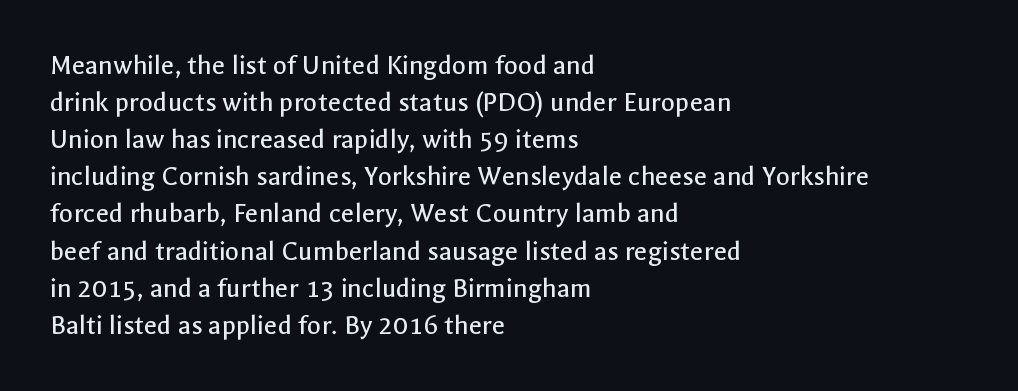
{"serif": "no", "italic": "no", "bold": "no", "weight": "regular", "width": "normal", "x_height": "medium", "monospaced": "no", "underline": "no", "align": "left", "line_spacing": "normal", "line_spacing_ratio": 1.28, "letter_spacing": "normal", "letter_spacing_em": 0.0, "glyph_px": 29}
